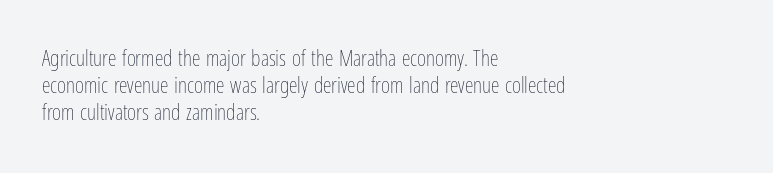
The image shows 22 px text type, upright; set left-aligned, line spacing 1.23x, normal letter spacing, not underlined.
